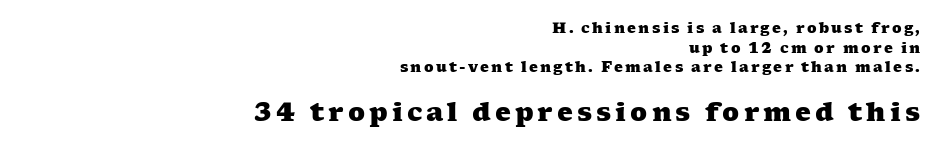
{"bold": "yes", "underline": "no", "align": "right", "line_spacing": "normal", "line_spacing_ratio": 1.4, "larger_block": "second", "size_ratio": 1.79, "glyph_px": 25}
